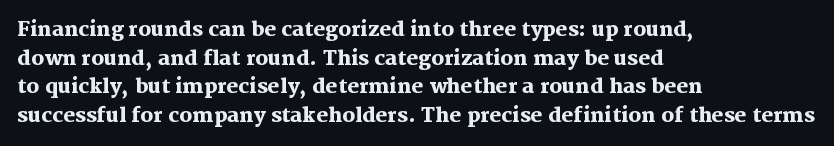
{"italic": "no", "bold": "yes", "underline": "no", "align": "left", "line_spacing": "normal", "line_spacing_ratio": 1.43, "letter_spacing": "normal", "letter_spacing_em": 0.0, "glyph_px": 20}
